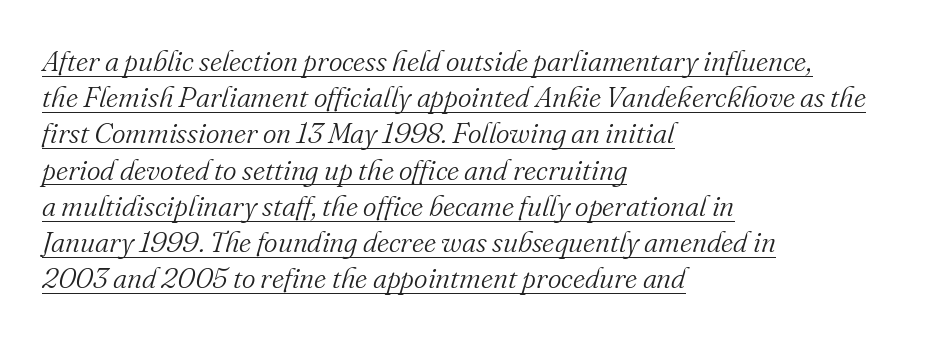
Q: Is the text bold? A: No.
Q: Is the text italic (slanted)? A: Yes, it leans right by about 16 degrees.
Q: Is the typeface a serif or a sans-serif typeface? A: Serif.
Q: Is the text underlined? A: Yes.
Q: How is the paragraph aligned? A: Left-aligned.
Q: Is the spacing between letters normal or unusually wide? A: Normal.
Q: Is the spacing between lines tight, normal or loose? A: Normal.
Q: Width (condensed, normal, or wide)? A: Normal.
Q: Stroke contrast? A: Medium.
Q: x-height? A: Small.
Q: Monospaced? A: No.
